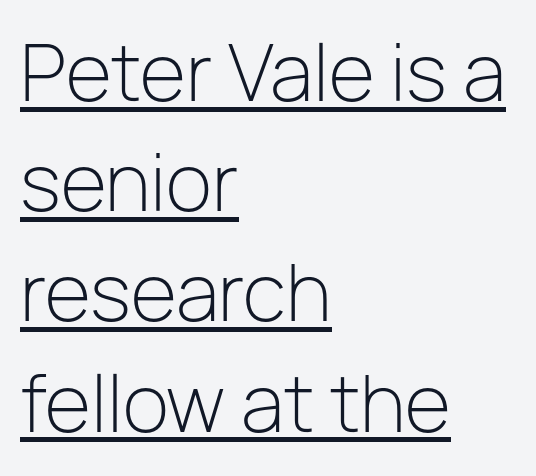
The image shows 76 px light sans-serif type, upright; set left-aligned, normal line spacing (1.45x), normal letter spacing, underlined; low stroke contrast and a medium x-height.
